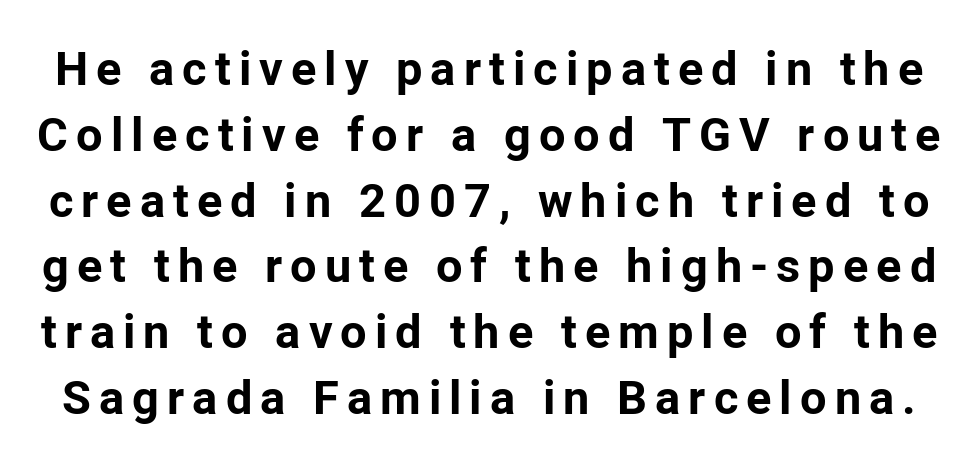
The image shows 47 px bold sans-serif type, upright; set normal line spacing (1.4x), not underlined; low stroke contrast and a medium x-height.
